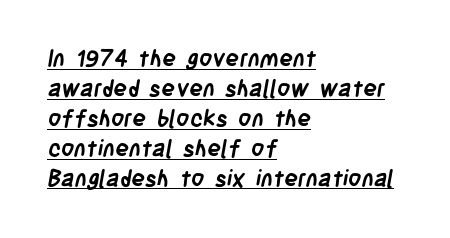
The block of text has a typical density, with ordinary space between rows. Tracking here is standard; glyphs follow each other at the usual distance. Looks like someone drew a line under every word here. The rag falls on the right side of this text block.
